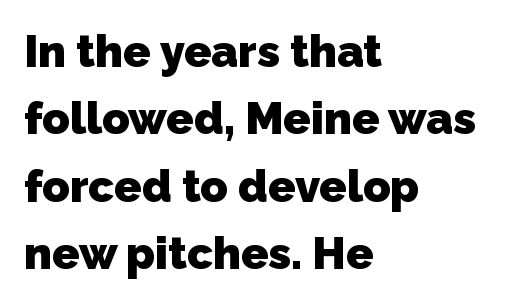
The glyphs in this specimen are sans serif. No word sits above an underline. Do the characters align in a grid? No, the font is proportional. I'd describe the lettering as bold — thick and assertive. In CSS terms this would be text-align: left. The letters sit at their default tracking, neither squeezed nor spread.
